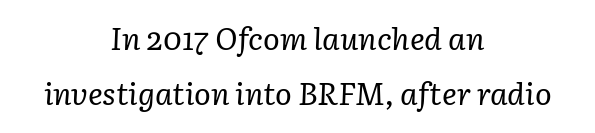
Underlining? Definitely not there. A typesetter would mark this as italic. If you folded the block vertically in half, each line would mirror itself in length. The passage shown has conventional tracking throughout. Each stroke keeps to a modest, everyday thickness or less.
